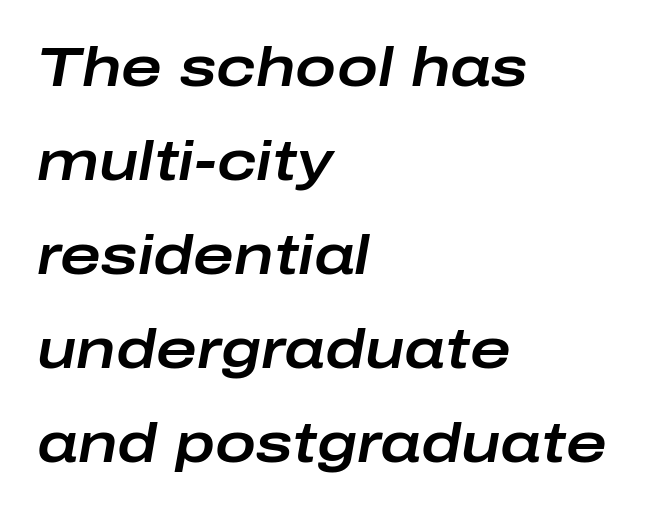
{"italic": "yes", "lean": "right", "slant_degrees": 10, "width": "wide", "stroke_contrast": "low", "x_height": "medium", "monospaced": "no", "underline": "no", "align": "left", "line_spacing_ratio": 1.71, "letter_spacing": "normal", "letter_spacing_em": 0.0, "glyph_px": 55}
